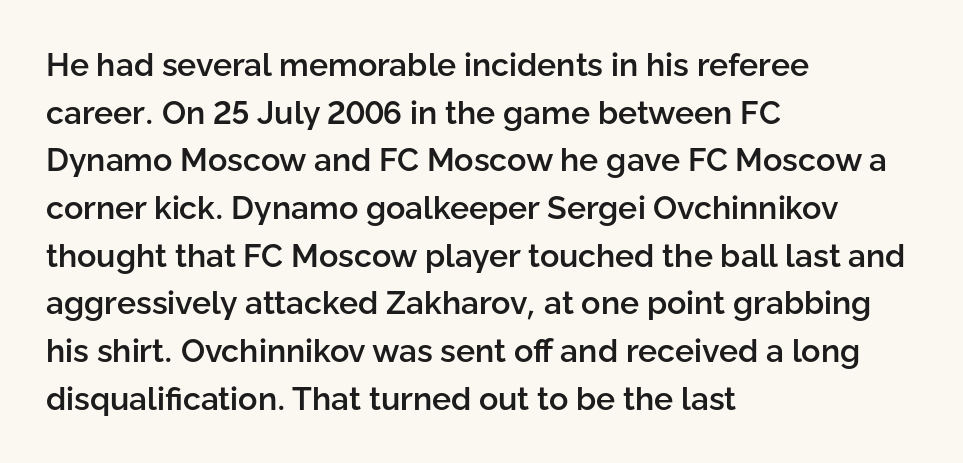
The foot of each line stays bare and open. Look at the tracking — it's just the regular setting, nothing added. A typesetter would mark this as roman, not italic. Every letter is mildly thick-stroked: semibold rather than bold.
